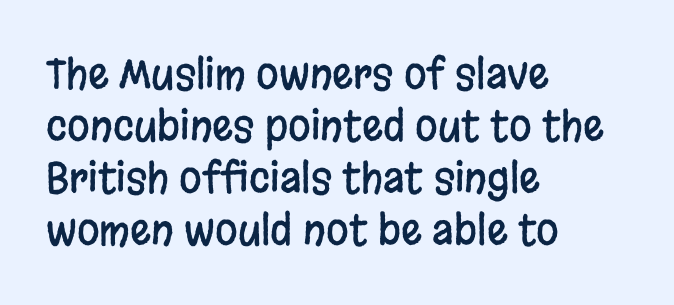
In terms of letterspacing, this is plain default setting. Spacing verdict: proportional, widths tailored to each character. This is the regular roman posture of the typeface. Any mark beneath the type? The region is blank. Compared with a centered layout, this one pins lines to the left instead.
